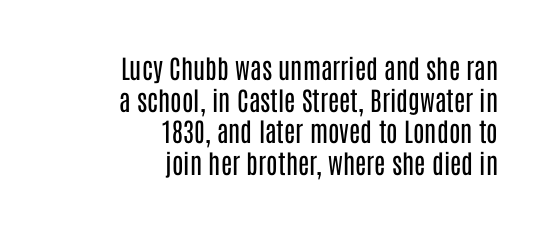
The image shows 26 px text type, upright; set right-aligned, line spacing 1.22x, normal letter spacing, not underlined.
